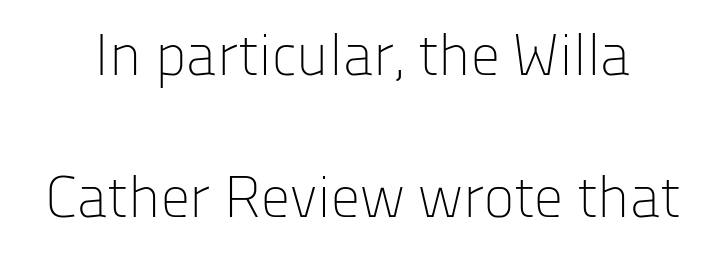
The image shows 58 px light sans-serif type, upright; set loose line spacing (2.44x), normal letter spacing, not underlined; low stroke contrast and a medium x-height.
